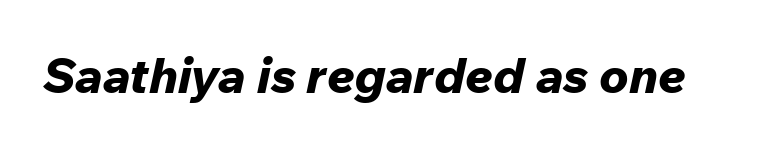
Q: Is the text bold? A: Yes.
Q: Is the text italic (slanted)? A: Yes, it leans right by about 12 degrees.
Q: Is the text underlined? A: No.
Q: Is the spacing between letters normal or unusually wide? A: Normal.
Q: Width (condensed, normal, or wide)? A: Normal.
Q: Stroke contrast? A: Low.
Q: x-height? A: Medium.
Q: Monospaced? A: No.
